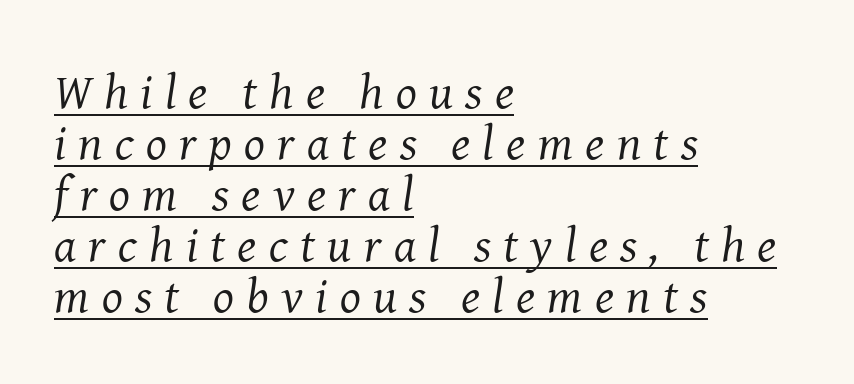
{"serif": "yes", "italic": "yes", "lean": "right", "slant_degrees": 8, "bold": "no", "weight": "regular", "width": "normal", "stroke_contrast": "medium", "x_height": "medium", "monospaced": "no", "underline": "yes", "align": "left", "line_spacing": "tight", "line_spacing_ratio": 1.04, "letter_spacing": "wide", "letter_spacing_em": 0.25, "glyph_px": 49}
